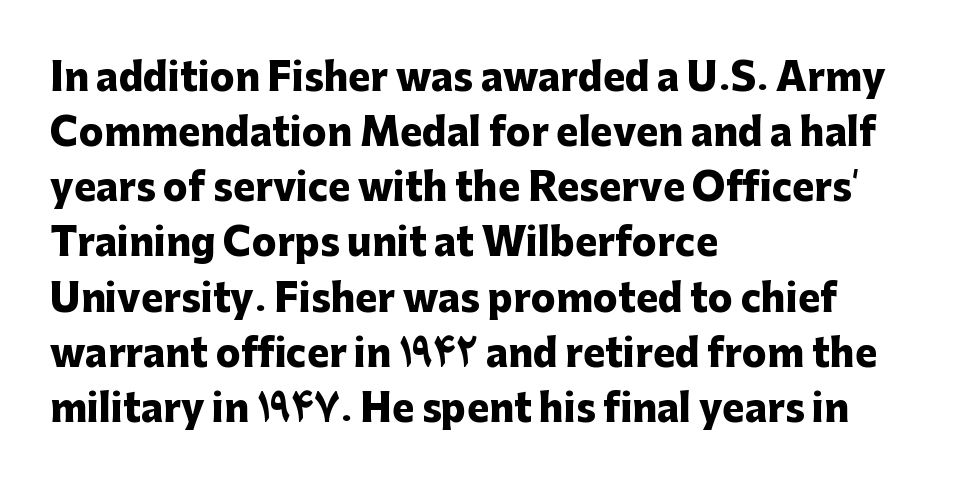
The image shows 37 px heavy sans-serif type, upright; set left-aligned, normal line spacing (1.49x), normal letter spacing, not underlined; low stroke contrast and a medium x-height.
